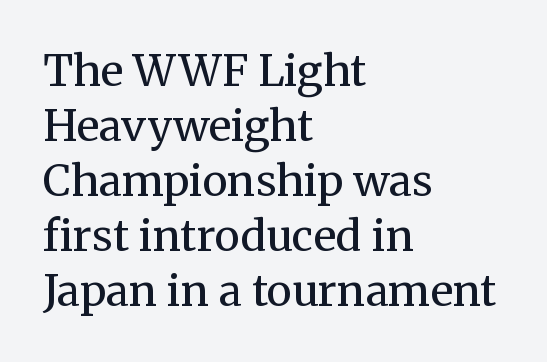
No italicization has been applied; the sample stays upright. Think of a printed novel: that variable character pitch is what you see here. Caption: standard tracking, unaltered. The face looks like a standard text weight, possibly lighter. Notice how the passage keeps a crisp vertical edge on the left only. The gap between lines stays unmarked.
